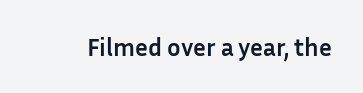
{"italic": "no", "bold": "yes", "underline": "no", "letter_spacing": "normal", "letter_spacing_em": 0.0, "glyph_px": 25}
